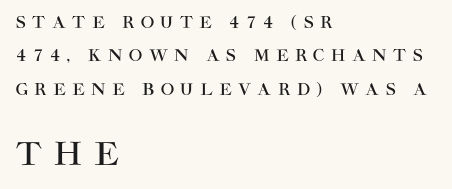
Q: Is the text italic (slanted)? A: No, it is upright.
Q: Is the typeface a serif or a sans-serif typeface? A: Sans-serif.
Q: Is the text underlined? A: No.
Q: How is the paragraph aligned? A: Left-aligned.
Q: Is the spacing between letters normal or unusually wide? A: Unusually wide.
Q: Is the spacing between lines tight, normal or loose? A: Loose.
Q: Which block of text is set in a larger size, the first (top) or the second (bottom)? A: The second (bottom) one.
Q: Width (condensed, normal, or wide)? A: Normal.
Q: Stroke contrast? A: High.
Q: x-height? A: Large.
Q: Monospaced? A: No.
